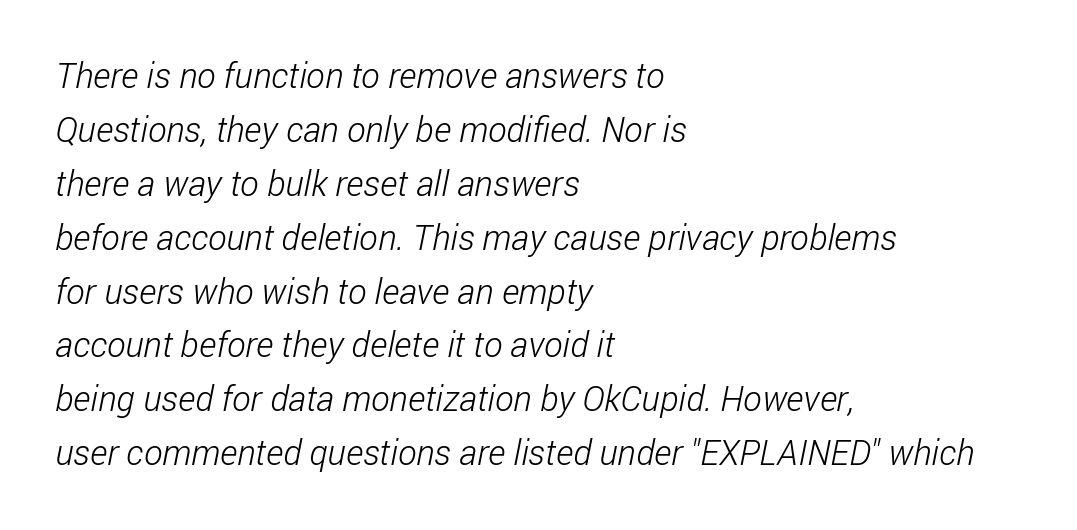
A typesetter would label this face a sans. The face used here is proportionally spaced, like ordinary book or web type. A bare baseline throughout the passage. Letter spacing: default. This rendering uses left alignment, leaving the right contour irregular.
